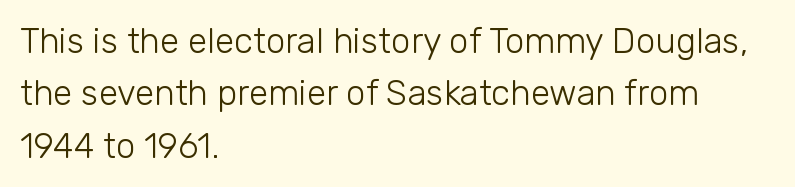
The image shows 35 px light sans-serif type, upright; set left-aligned, normal line spacing (1.5x), normal letter spacing, not underlined; low stroke contrast and a medium x-height.
